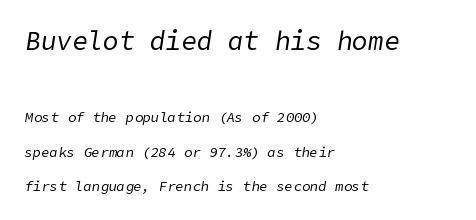
Descenders are the only things crossing below the line. Emphasis-style slanted type is in use. Does the bottom block carry the larger type? No, the top block does. Vertically, the passage feels expansive, rows floating well apart. Stroke mass is kept to a normal reading level or below.
